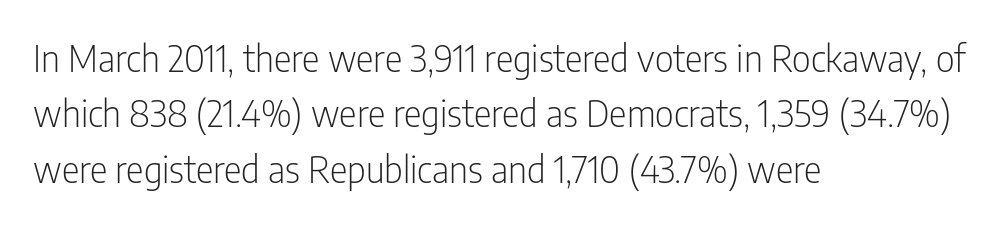
Any mark beneath the type? The region is blank. A classic flush-left, rag-right setting is used for this passage. The typeface chosen for these lines omits serifs. The line texture is even and compact thanks to regular tracking.
